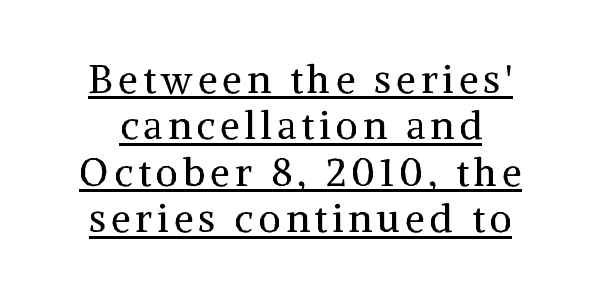
Q: Is the text bold? A: No.
Q: Is the text italic (slanted)? A: No, it is upright.
Q: Is the typeface a serif or a sans-serif typeface? A: Serif.
Q: Is the text underlined? A: Yes.
Q: Width (condensed, normal, or wide)? A: Normal.
Q: Stroke contrast? A: Medium.
Q: x-height? A: Medium.
Q: Monospaced? A: No.
